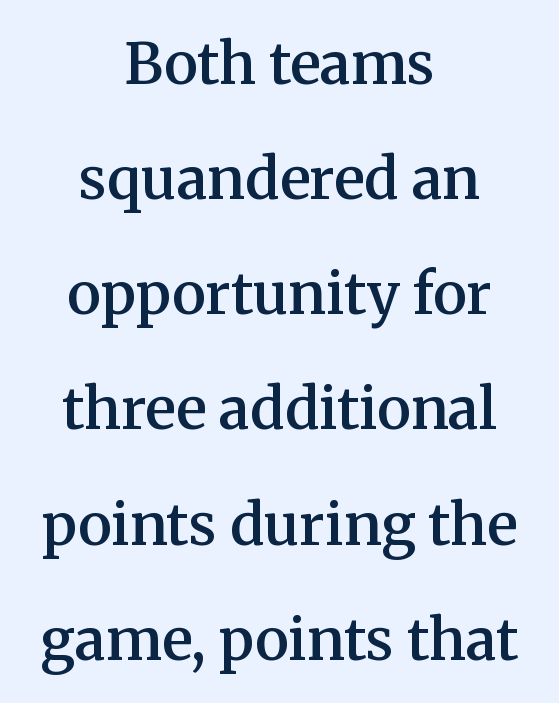
{"serif": "yes", "italic": "no", "bold": "semi", "weight": "semibold", "width": "normal", "stroke_contrast": "medium", "x_height": "medium", "monospaced": "no", "underline": "no", "align": "center", "line_spacing": "loose", "line_spacing_ratio": 2.02, "letter_spacing": "normal", "letter_spacing_em": 0.0, "glyph_px": 57}
